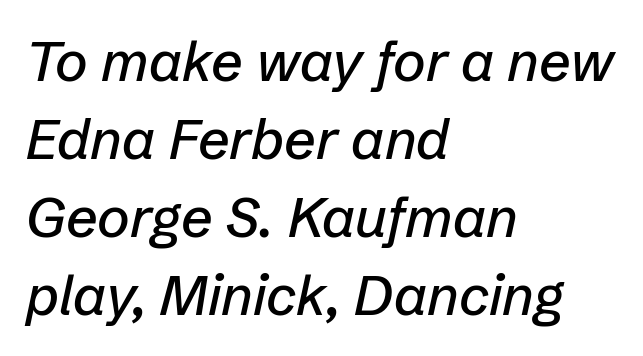
The image shows 56 px text type, italic (leaning right); set left-aligned, normal line spacing (1.39x), normal letter spacing, not underlined; low stroke contrast and a medium x-height.
